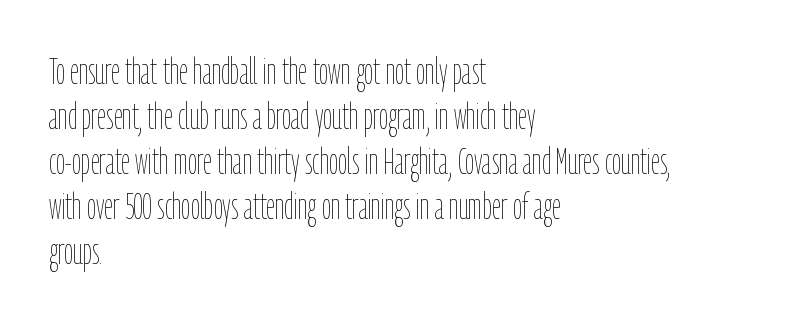
Q: Is the text bold? A: No.
Q: Is the text italic (slanted)? A: No, it is upright.
Q: Is the text underlined? A: No.
Q: How is the paragraph aligned? A: Left-aligned.
Q: Is the spacing between letters normal or unusually wide? A: Normal.
Q: Is the spacing between lines tight, normal or loose? A: Normal.
Q: Width (condensed, normal, or wide)? A: Condensed.
Q: Stroke contrast? A: Low.
Q: x-height? A: Medium.
Q: Monospaced? A: No.
